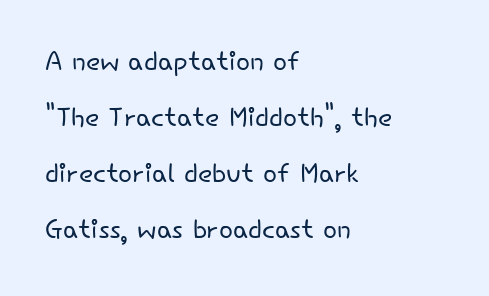
Typographically, this falls in the sans-serif category. Glyph-to-glyph distance matches everyday printed text. These lines are rendered in a variable-pitch font. The foot of each line stays bare and open. The letterforms sit at book weight or below. The paragraph has a hard left edge and a soft right edge.
